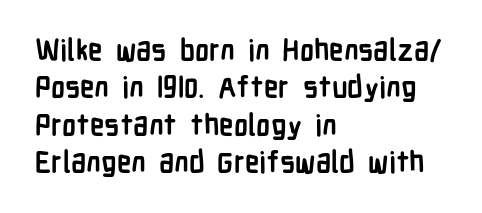
The image shows 29 px semibold, condensed sans-serif type, upright; set left-aligned, normal line spacing (1.29x), normal letter spacing, not underlined; low stroke contrast and a medium x-height.
